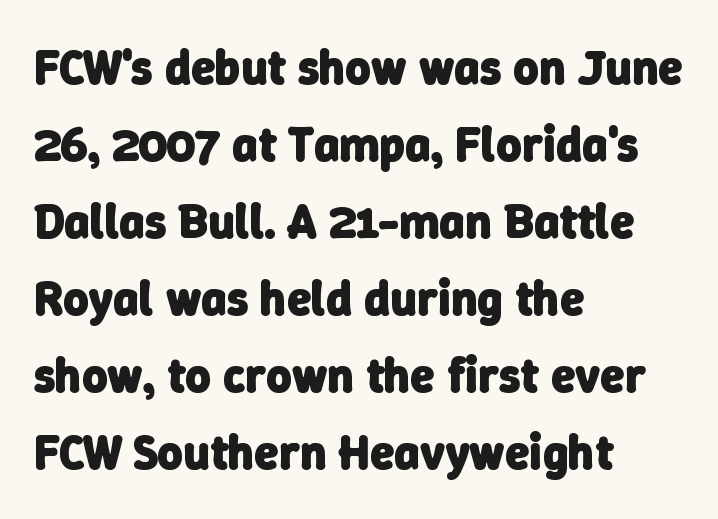
The image shows 49 px heavy sans-serif type; set left-aligned, normal line spacing (1.57x), normal letter spacing, not underlined; low stroke contrast and a medium x-height.
